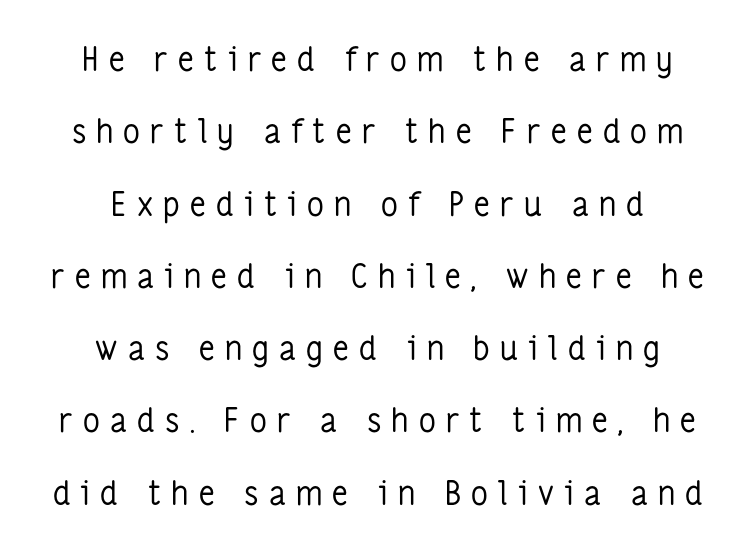
Q: Is the text bold? A: No.
Q: Is the text italic (slanted)? A: No, it is upright.
Q: Is the typeface a serif or a sans-serif typeface? A: Sans-serif.
Q: Is the text underlined? A: No.
Q: How is the paragraph aligned? A: Centered.
Q: Is the spacing between letters normal or unusually wide? A: Unusually wide.
Q: Is the spacing between lines tight, normal or loose? A: Loose.
Q: Width (condensed, normal, or wide)? A: Condensed.
Q: Stroke contrast? A: Low.
Q: x-height? A: Medium.
Q: Monospaced? A: No.
